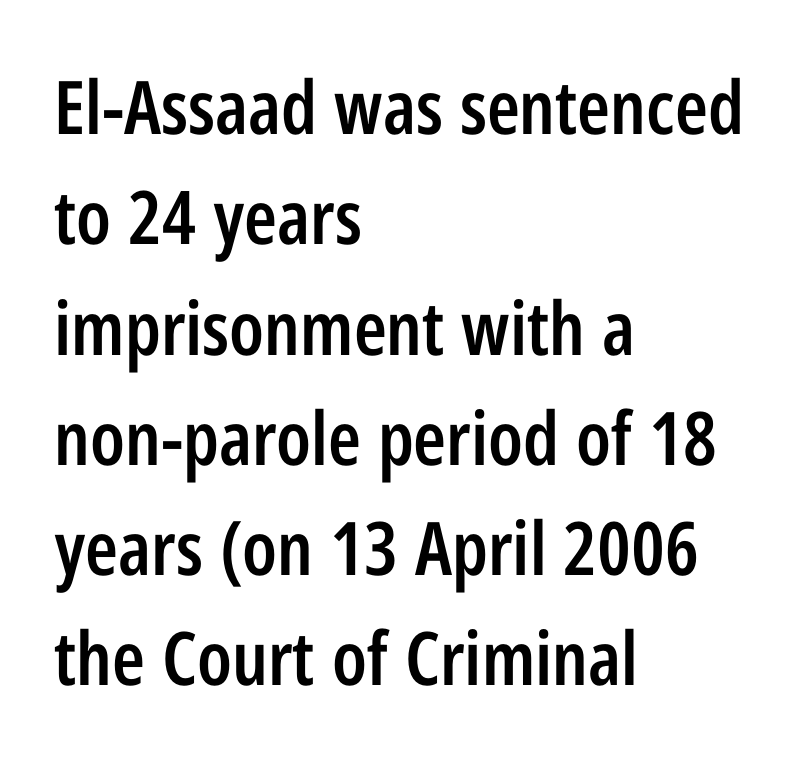
Each row of text sits above clean, open space. Do the letters lean? They stand straight. These lines sit exactly where default settings would place them. Inter-character spacing is left at the font's built-in metrics. The lines are quadded left.
